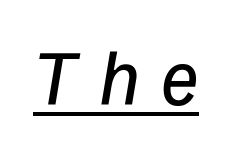
{"serif": "no", "bold": "no", "weight": "regular", "width": "normal", "stroke_contrast": "low", "x_height": "medium", "monospaced": "no", "underline": "yes", "letter_spacing": "wide", "letter_spacing_em": 0.27, "glyph_px": 79}
